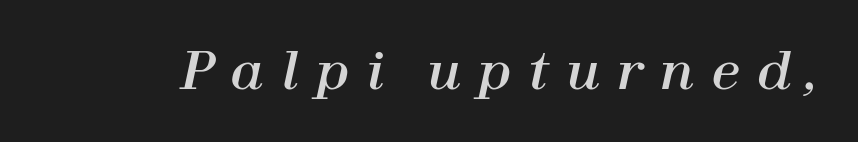
Q: Is the text italic (slanted)? A: Yes, it leans right by about 12 degrees.
Q: Is the text underlined? A: No.
Q: Is the spacing between letters normal or unusually wide? A: Unusually wide.
Q: Width (condensed, normal, or wide)? A: Normal.
Q: Stroke contrast? A: High.
Q: x-height? A: Medium.
Q: Monospaced? A: No.
